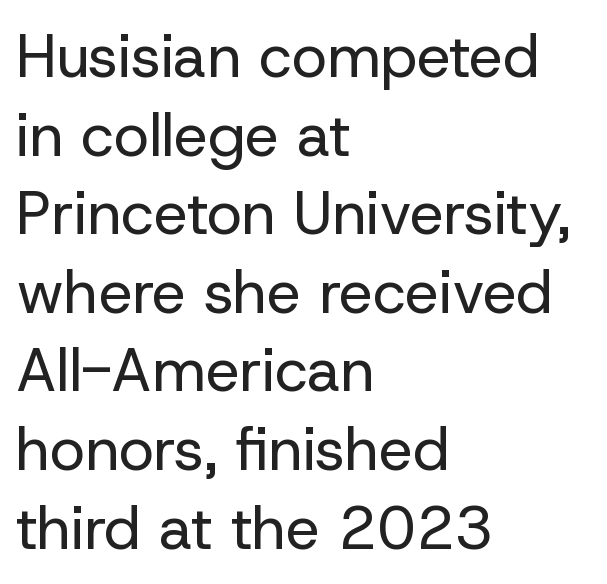
Q: Is the text bold? A: No.
Q: Is the text italic (slanted)? A: No, it is upright.
Q: Is the typeface a serif or a sans-serif typeface? A: Sans-serif.
Q: Is the text underlined? A: No.
Q: How is the paragraph aligned? A: Left-aligned.
Q: Is the spacing between letters normal or unusually wide? A: Normal.
Q: Is the spacing between lines tight, normal or loose? A: Normal.
Q: Width (condensed, normal, or wide)? A: Normal.
Q: Stroke contrast? A: Low.
Q: x-height? A: Medium.
Q: Monospaced? A: No.
